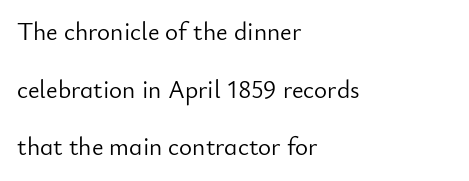
Q: Is the text bold? A: No.
Q: Is the text italic (slanted)? A: No, it is upright.
Q: Is the text underlined? A: No.
Q: How is the paragraph aligned? A: Left-aligned.
Q: Is the spacing between letters normal or unusually wide? A: Normal.
Q: Is the spacing between lines tight, normal or loose? A: Loose.
